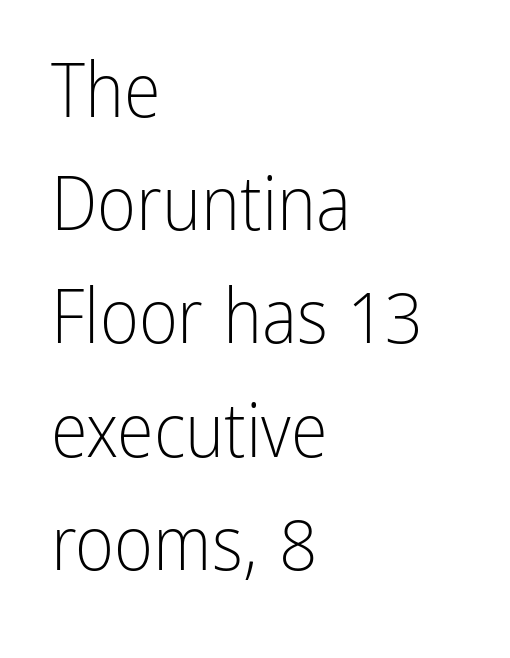
The image shows 75 px light, condensed sans-serif type, upright; set left-aligned, normal line spacing (1.51x), normal letter spacing, not underlined; low stroke contrast and a medium x-height.
